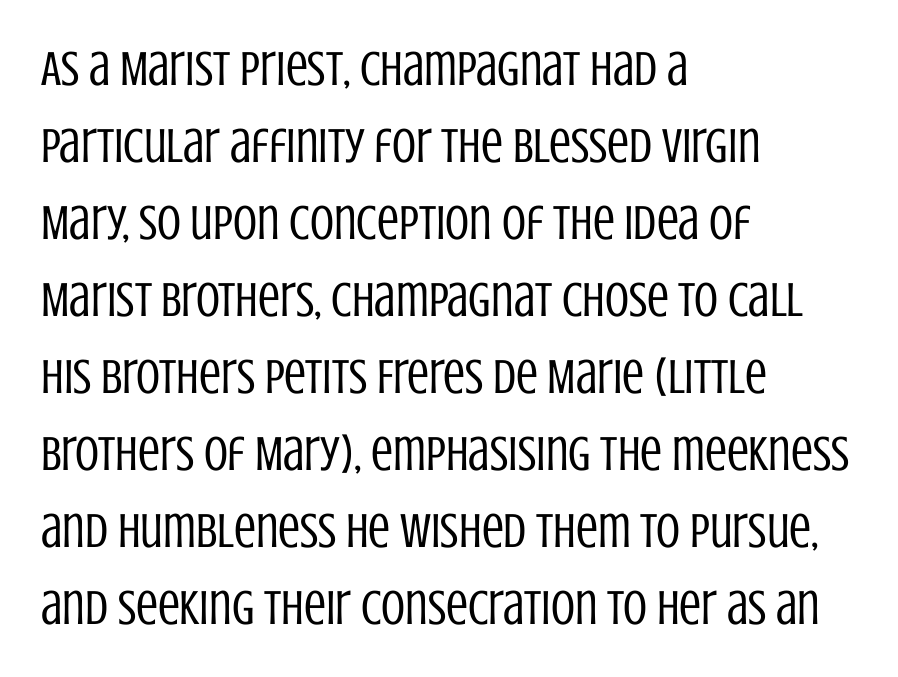
{"serif": "no", "italic": "no", "bold": "no", "weight": "regular", "width": "condensed", "stroke_contrast": "low", "x_height": "large", "monospaced": "no", "underline": "no", "align": "left", "line_spacing": "normal", "line_spacing_ratio": 1.57, "letter_spacing": "normal", "letter_spacing_em": 0.0, "glyph_px": 49}
